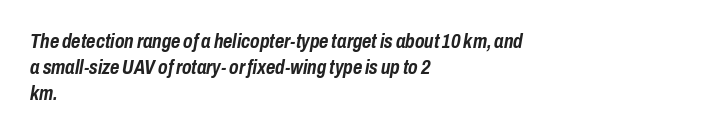
Q: Is the text bold? A: Yes.
Q: Is the text italic (slanted)? A: Yes, it leans right by about 10 degrees.
Q: Is the text underlined? A: No.
Q: How is the paragraph aligned? A: Left-aligned.
Q: Is the spacing between letters normal or unusually wide? A: Normal.
Q: Is the spacing between lines tight, normal or loose? A: Normal.
